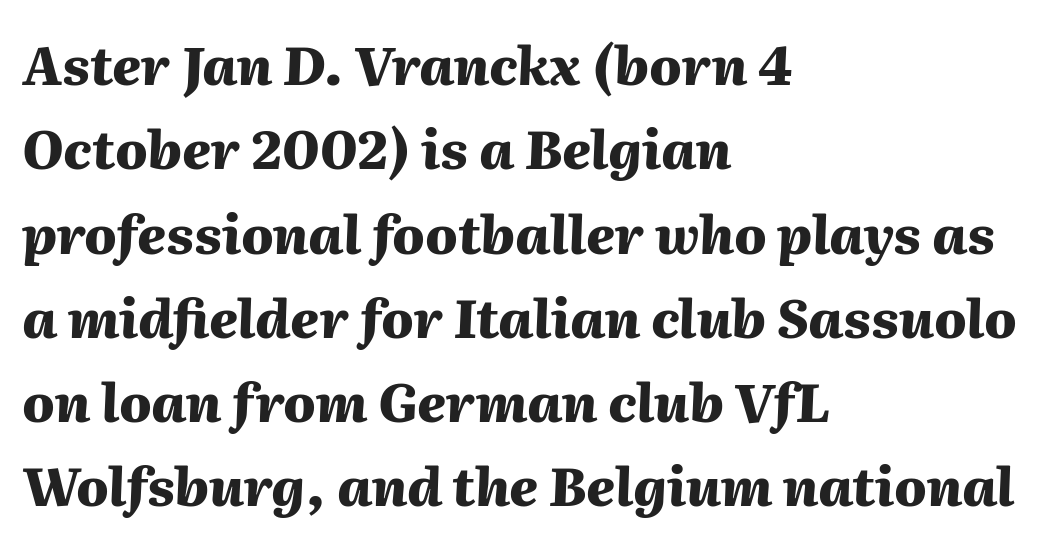
Q: Is the text bold? A: Yes.
Q: Is the text italic (slanted)? A: Yes, it leans right by about 2 degrees.
Q: Is the text underlined? A: No.
Q: How is the paragraph aligned? A: Left-aligned.
Q: Is the spacing between letters normal or unusually wide? A: Normal.
Q: Is the spacing between lines tight, normal or loose? A: Normal.
Q: Width (condensed, normal, or wide)? A: Normal.
Q: Stroke contrast? A: Medium.
Q: x-height? A: Medium.
Q: Monospaced? A: No.
